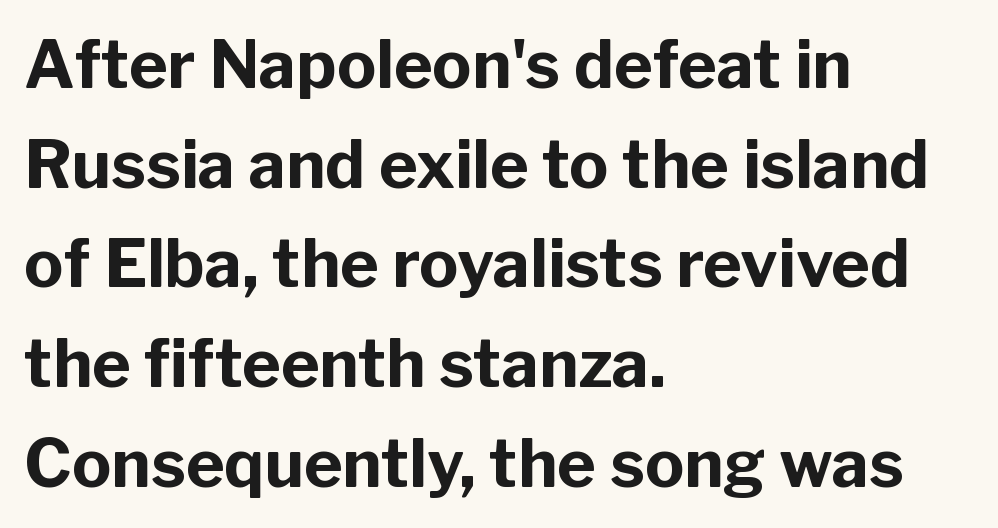
Q: Is the text bold? A: Yes.
Q: Is the text italic (slanted)? A: No, it is upright.
Q: Is the typeface a serif or a sans-serif typeface? A: Sans-serif.
Q: Is the text underlined? A: No.
Q: How is the paragraph aligned? A: Left-aligned.
Q: Is the spacing between letters normal or unusually wide? A: Normal.
Q: Is the spacing between lines tight, normal or loose? A: Normal.
Q: Width (condensed, normal, or wide)? A: Normal.
Q: Stroke contrast? A: Low.
Q: x-height? A: Medium.
Q: Monospaced? A: No.
